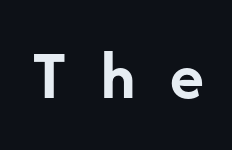
Every letter is thick-stroked: bold, no question. No feet cap the strokes, marking this as sans-serif type. The space directly below the letters is spotless. The face used here is proportionally spaced, like ordinary book or web type. Posture: straight, roman, zero tilt. This sample uses expanded letter spacing, leaving extra air between glyphs.
